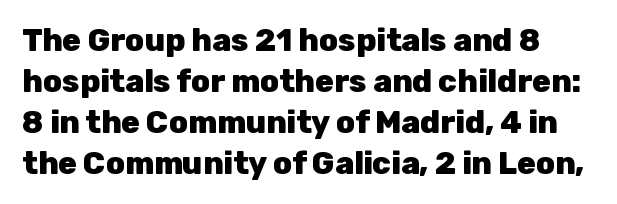
{"serif": "no", "italic": "no", "bold": "yes", "weight": "heavy", "width": "normal", "stroke_contrast": "low", "x_height": "medium", "monospaced": "no", "underline": "no", "line_spacing": "normal", "line_spacing_ratio": 1.32, "letter_spacing": "normal", "letter_spacing_em": 0.0, "glyph_px": 31}
